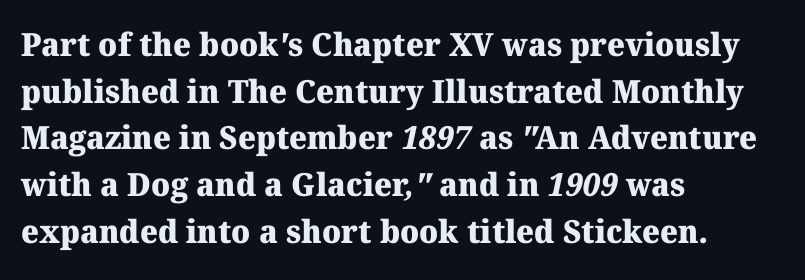
{"serif": "yes", "bold": "yes", "weight": "heavy", "width": "normal", "stroke_contrast": "medium", "x_height": "medium", "monospaced": "no", "underline": "no", "align": "left", "line_spacing": "normal", "line_spacing_ratio": 1.46, "letter_spacing": "normal", "letter_spacing_em": 0.0, "glyph_px": 32}
